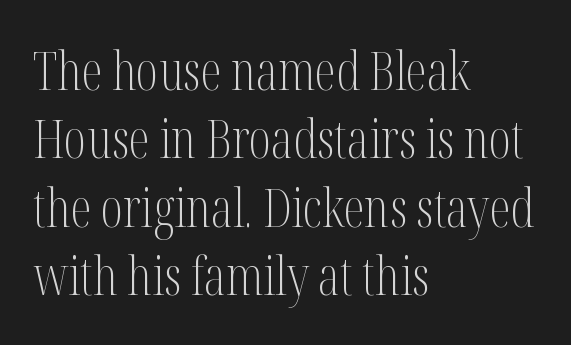
In terms of posture, this sample is upright. Beneath every word, the page is bare. What stands out about the letter spacing? Nothing — it is the standard amount. Rows of type keep a routine distance in the vertical direction. This is not heavy type; no bold has been used. These lines are set flush left with a ragged right edge.
